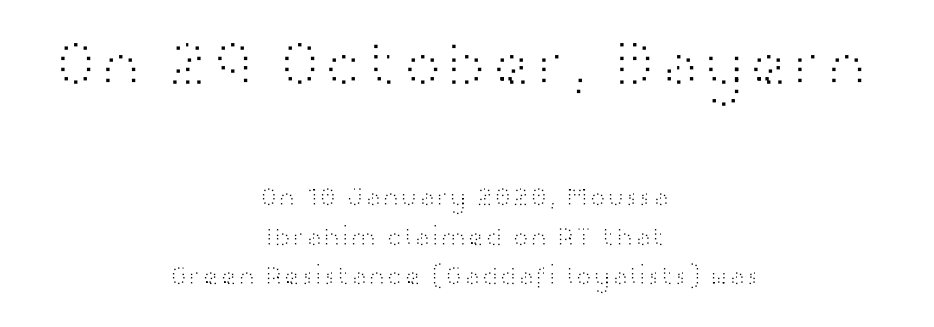
{"serif": "no", "italic": "no", "bold": "no", "weight": "light", "width": "wide", "stroke_contrast": "high", "x_height": "medium", "monospaced": "no", "underline": "no", "align": "center", "line_spacing": "normal", "line_spacing_ratio": 1.47, "letter_spacing": "normal", "letter_spacing_em": 0.0, "larger_block": "first", "size_ratio": 2.48, "glyph_px": 67}
